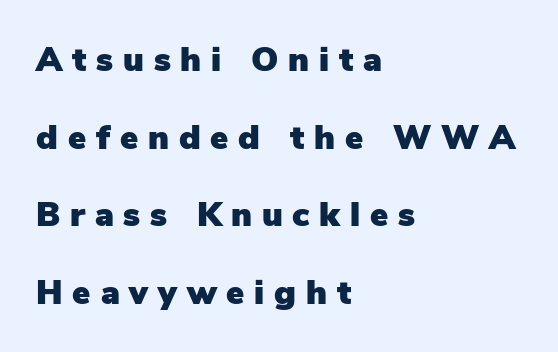
{"serif": "no", "italic": "no", "width": "normal", "stroke_contrast": "low", "x_height": "medium", "monospaced": "no", "underline": "no", "align": "left", "line_spacing": "loose", "line_spacing_ratio": 2.28, "letter_spacing": "wide", "letter_spacing_em": 0.29, "glyph_px": 34}
